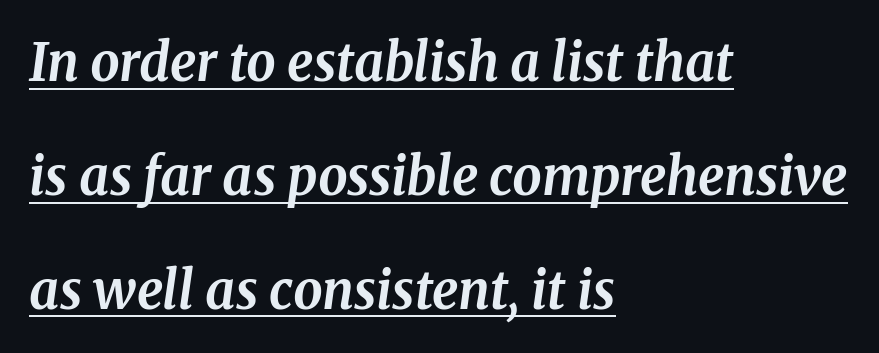
{"serif": "yes", "italic": "yes", "lean": "right", "slant_degrees": 8, "bold": "yes", "weight": "bold", "width": "normal", "stroke_contrast": "medium", "x_height": "medium", "monospaced": "no", "underline": "yes", "align": "left", "line_spacing": "loose", "line_spacing_ratio": 2.19, "letter_spacing": "normal", "letter_spacing_em": 0.0, "glyph_px": 52}
